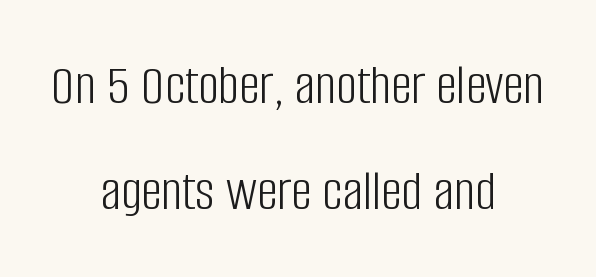
{"serif": "no", "italic": "no", "bold": "no", "weight": "light", "width": "condensed", "stroke_contrast": "low", "x_height": "large", "monospaced": "no", "underline": "no", "align": "center", "line_spacing_ratio": 1.82, "letter_spacing": "normal", "letter_spacing_em": 0.0, "glyph_px": 58}
